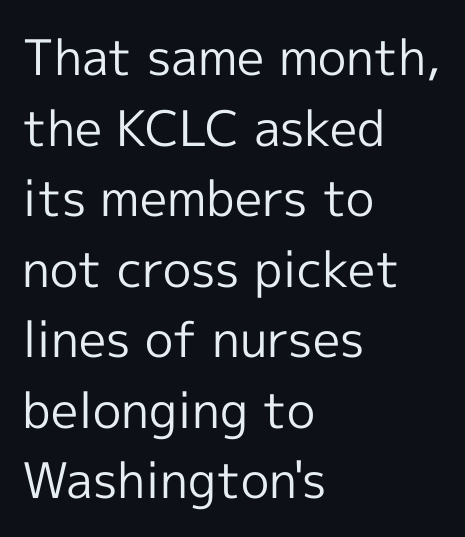
{"serif": "no", "italic": "no", "bold": "no", "weight": "regular", "width": "normal", "x_height": "medium", "monospaced": "no", "underline": "no", "align": "left", "line_spacing": "normal", "line_spacing_ratio": 1.44, "letter_spacing": "normal", "letter_spacing_em": 0.0, "glyph_px": 49}
